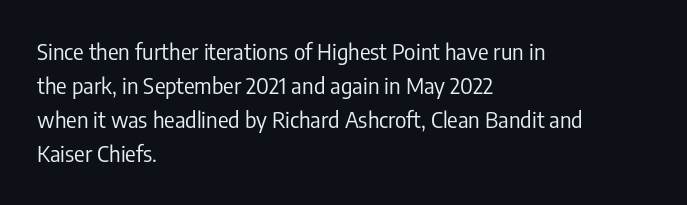
{"italic": "no", "bold": "no", "underline": "no", "align": "left", "line_spacing": "normal", "line_spacing_ratio": 1.55, "letter_spacing": "normal", "letter_spacing_em": 0.0, "glyph_px": 22}
